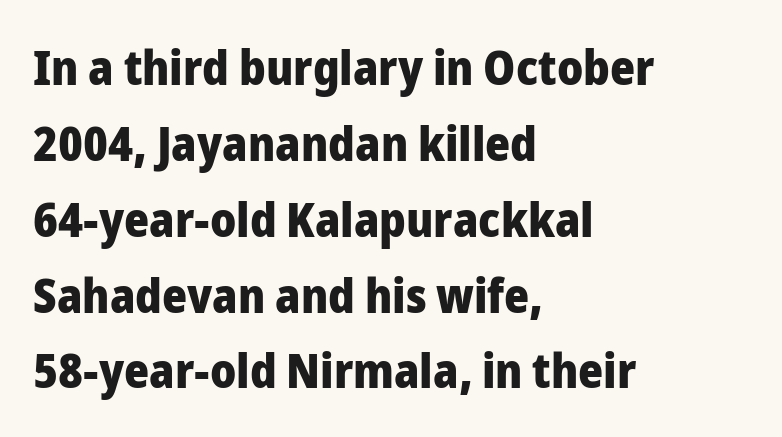
{"serif": "no", "italic": "no", "bold": "yes", "weight": "heavy", "width": "normal", "stroke_contrast": "low", "x_height": "medium", "monospaced": "no", "underline": "no", "align": "left", "line_spacing": "normal", "line_spacing_ratio": 1.58, "letter_spacing": "normal", "letter_spacing_em": 0.0, "glyph_px": 48}
